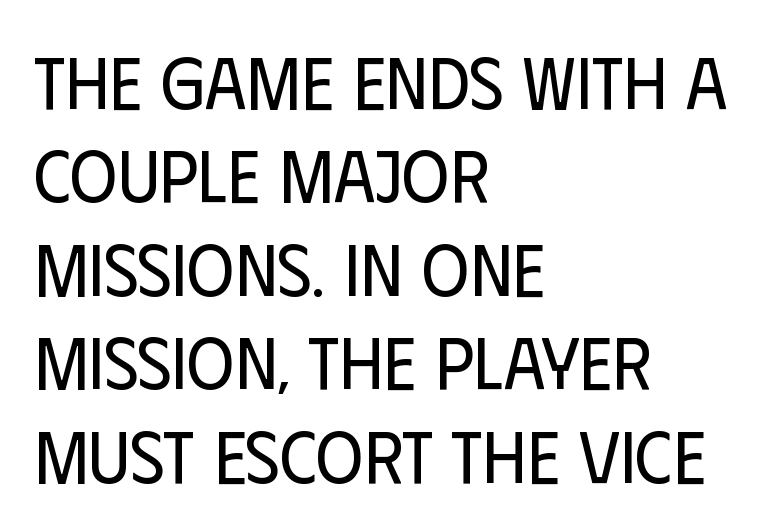
The image shows 73 px regular-weight, condensed sans-serif type, upright; set left-aligned, normal line spacing (1.28x), normal letter spacing, not underlined; low stroke contrast and a large x-height.
